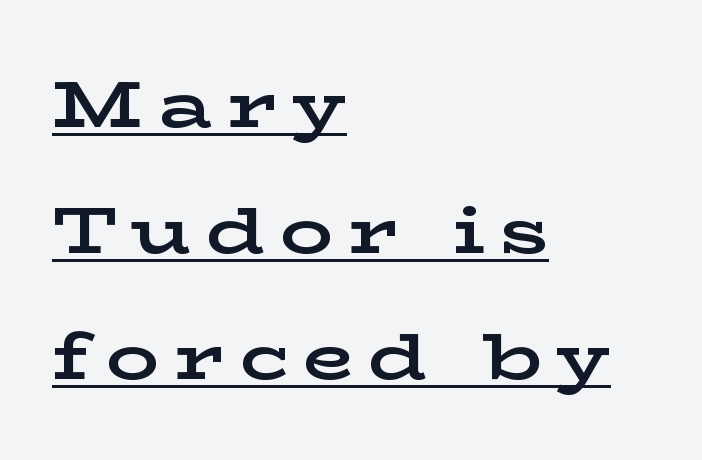
Q: Is the text bold? A: Yes.
Q: Is the text italic (slanted)? A: No, it is upright.
Q: Is the typeface a serif or a sans-serif typeface? A: Serif.
Q: Is the text underlined? A: Yes.
Q: How is the paragraph aligned? A: Left-aligned.
Q: Is the spacing between letters normal or unusually wide? A: Unusually wide.
Q: Is the spacing between lines tight, normal or loose? A: Loose.
Q: Width (condensed, normal, or wide)? A: Wide.
Q: Stroke contrast? A: Low.
Q: x-height? A: Medium.
Q: Monospaced? A: No.
